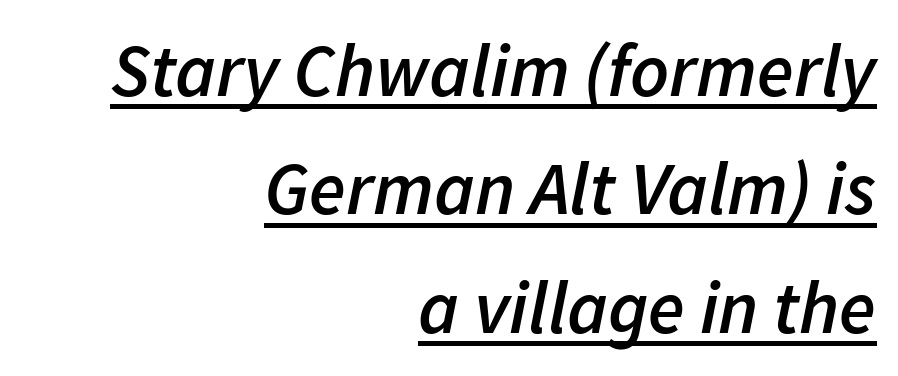
{"italic": "yes", "lean": "right", "slant_degrees": 11, "bold": "semi", "weight": "semibold", "width": "normal", "stroke_contrast": "low", "x_height": "medium", "monospaced": "no", "underline": "yes", "align": "right", "line_spacing": "normal", "line_spacing_ratio": 1.58, "letter_spacing": "normal", "letter_spacing_em": 0.0, "glyph_px": 75}
